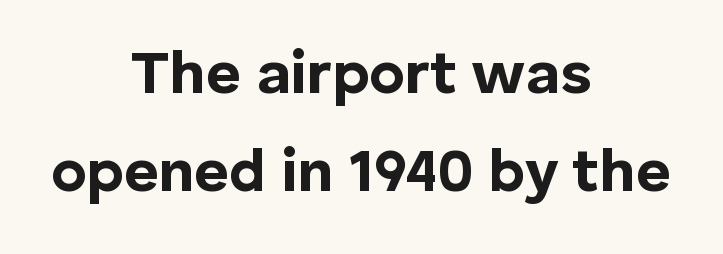
Q: Is the text bold? A: Yes.
Q: Is the text italic (slanted)? A: No, it is upright.
Q: Is the typeface a serif or a sans-serif typeface? A: Sans-serif.
Q: Is the text underlined? A: No.
Q: How is the paragraph aligned? A: Centered.
Q: Is the spacing between letters normal or unusually wide? A: Normal.
Q: Is the spacing between lines tight, normal or loose? A: Normal.
Q: Width (condensed, normal, or wide)? A: Normal.
Q: Stroke contrast? A: Low.
Q: x-height? A: Medium.
Q: Monospaced? A: No.
